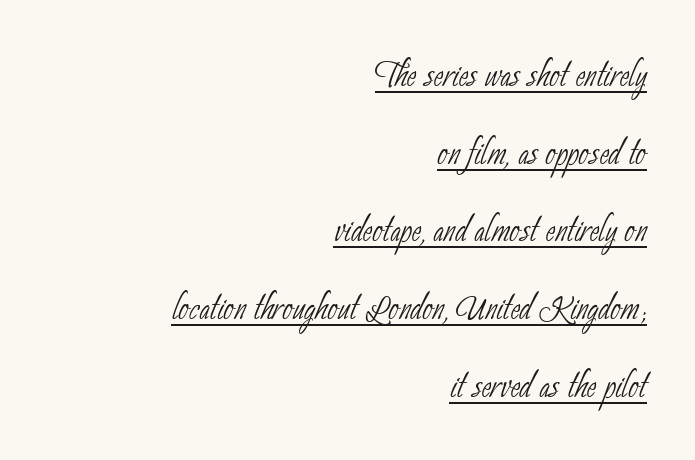
{"serif": "no", "bold": "no", "weight": "thin", "width": "condensed", "stroke_contrast": "low", "x_height": "small", "monospaced": "no", "underline": "yes", "align": "right", "line_spacing": "normal", "line_spacing_ratio": 1.69, "letter_spacing": "normal", "letter_spacing_em": 0.0, "glyph_px": 46}
